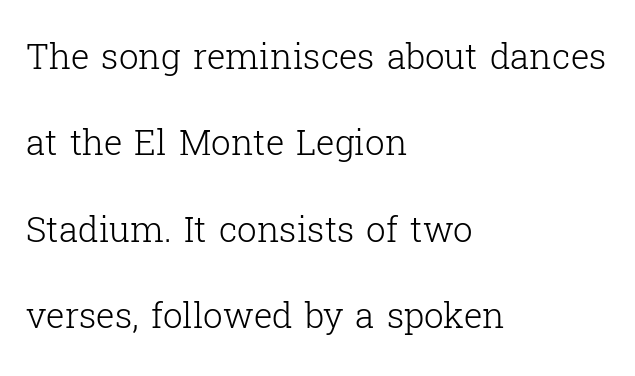
The image shows 35 px light serif type, upright; set left-aligned, loose line spacing (2.47x), normal letter spacing, not underlined; low stroke contrast and a medium x-height.
